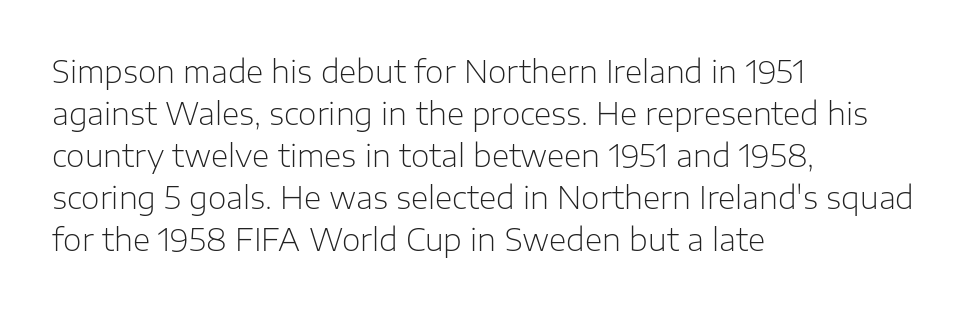
The image shows 30 px light sans-serif type, upright; set left-aligned, normal line spacing (1.4x), normal letter spacing, not underlined; low stroke contrast and a medium x-height.
